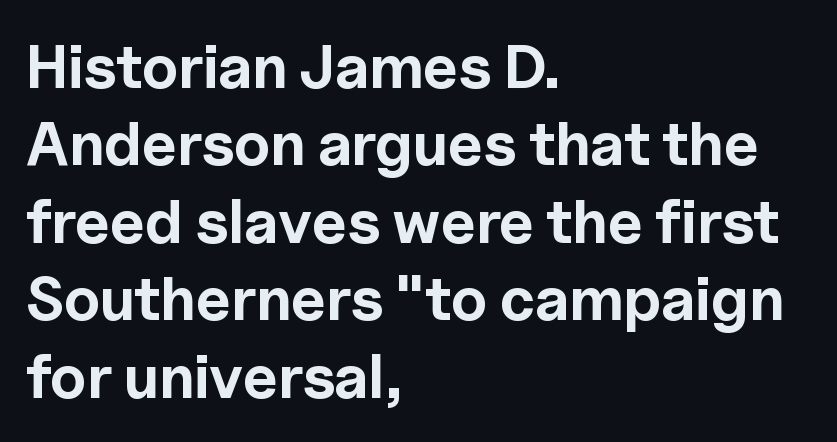
The image shows 61 px bold sans-serif type, upright; set left-aligned, normal line spacing (1.27x), normal letter spacing, not underlined; a medium x-height.
